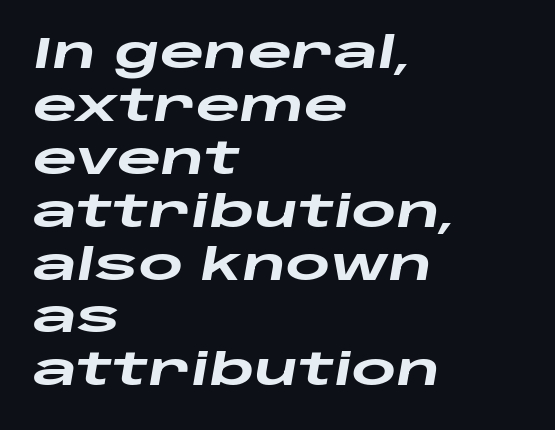
This is oblique type, the kind used for emphasis or titles. Pretty heavy lettering here — definitely bold. This rendering features lettering with no underline. A classic flush-left, rag-right setting is used for this passage. Each word holds together tightly as a unit, with standard inter-letter gaps.
